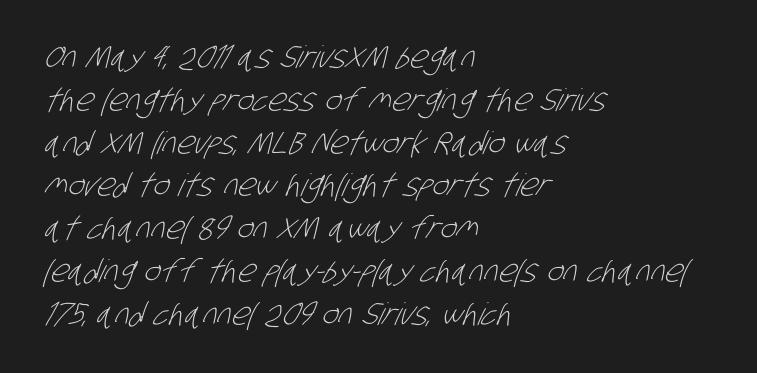
Interline gaps are of average width in this sample. Tracking here is standard; glyphs follow each other at the usual distance. Unmarked baselines from the first word to the last. This reads as an unemphasized weight, regular at the heaviest. The face used here is proportionally spaced, like ordinary book or web type. Check where the strokes stop: nothing finishes them off — pure sans.
